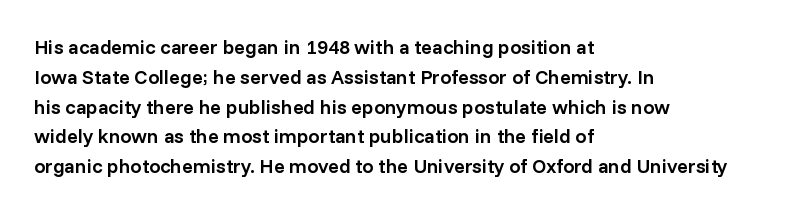
{"italic": "no", "bold": "semi", "underline": "no", "align": "left", "line_spacing": "normal", "line_spacing_ratio": 1.49, "letter_spacing": "normal", "letter_spacing_em": 0.0, "glyph_px": 20}
